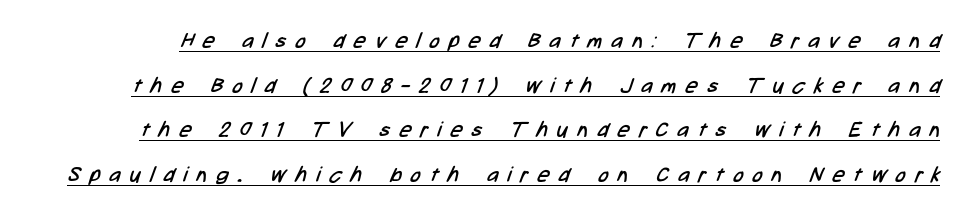
{"bold": "no", "underline": "yes", "line_spacing": "loose", "line_spacing_ratio": 2.13, "letter_spacing": "wide", "letter_spacing_em": 0.45, "glyph_px": 21}
